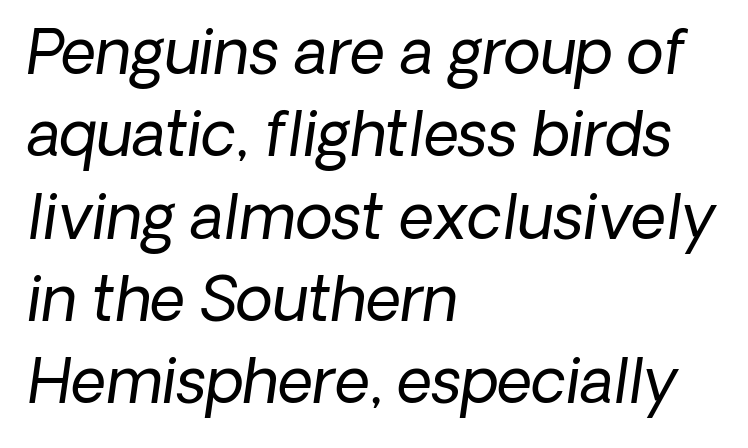
Only glyphs here, with clear space below each row. No letter is thick-stroked: the sample isn't bold. Vertical spacing — default. Which margin do the lines hug? The left one — the right edge is uneven.
